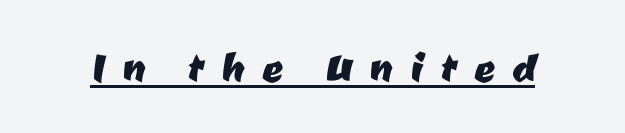
Every word sits above its own underline. Observe the wide spacing: letters keep a clear distance from each other. You can tell from the bare stems that sans-serif type was used. Think of a printed novel: that variable character pitch is what you see here.
